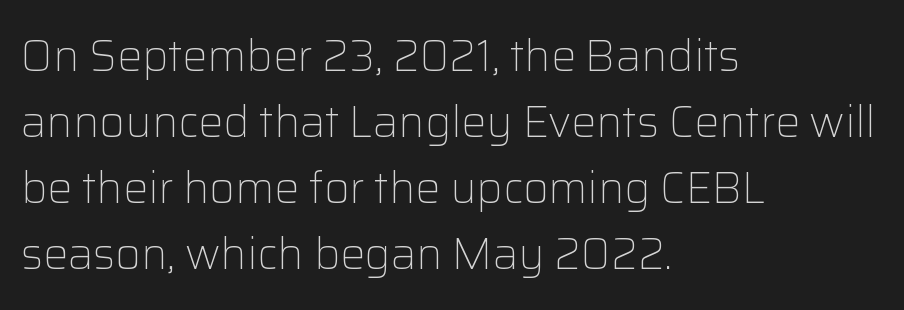
Characters remain perfectly vertical along every line. How would I describe the line gaps? Plain and ordinary. All the whitespace from short lines collects on the right. Tracking value appears to be zero — textbook default spacing. The weight would be labelled regular, book, light, or lighter still. This sample has the flowing, uneven cadence of proportional lettering.
